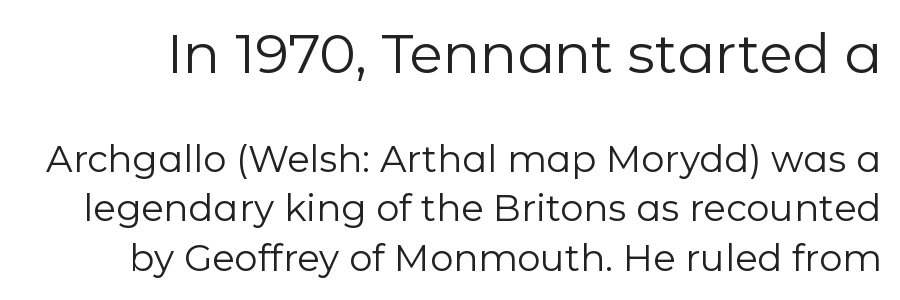
The line texture is even and compact thanks to regular tracking. The space directly below the letters is spotless. Think standard paragraph weight, or any step lighter than that. A typesetter would call this leading conventional body-copy spacing. Proportional: the letters do not fall into vertical columns. Ascenders rise straight up at ninety degrees.
